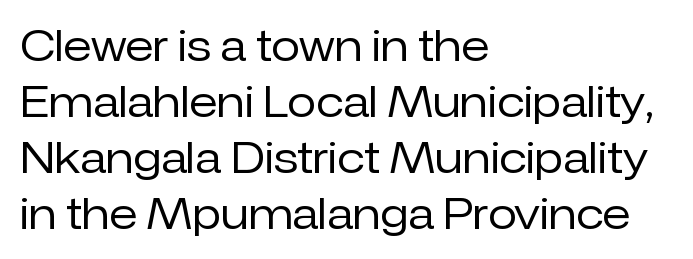
{"serif": "no", "italic": "no", "bold": "no", "weight": "regular", "width": "normal", "stroke_contrast": "low", "x_height": "medium", "monospaced": "no", "underline": "no", "align": "left", "line_spacing": "normal", "line_spacing_ratio": 1.33, "letter_spacing": "normal", "letter_spacing_em": 0.0, "glyph_px": 42}
